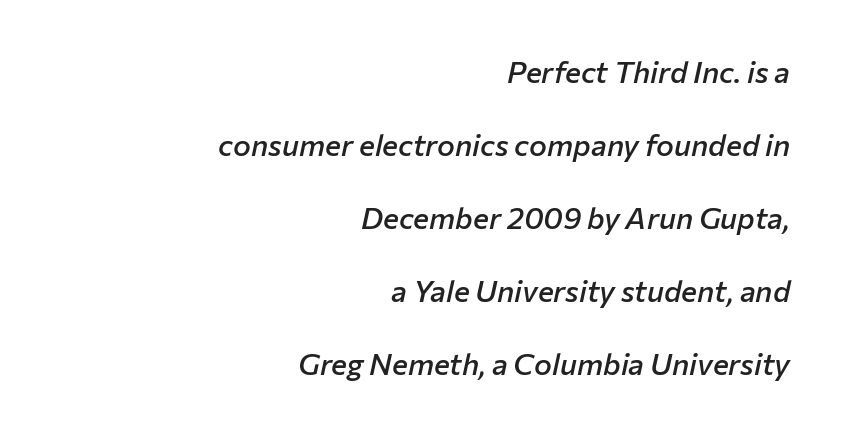
The passage shown leans; its letterforms are oblique. The area under the type is left untouched. These lines stand farther apart than default settings would place them. Note the varied advance widths — an 'i' is clearly narrower than an 'm'. Between one letter and the next there's only the usual sliver of space.
